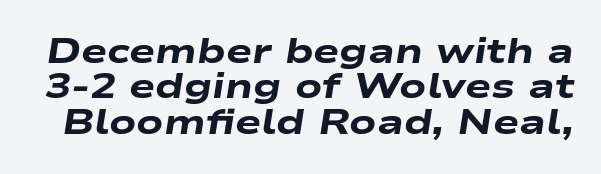
Q: Is the text bold? A: Yes.
Q: Is the text italic (slanted)? A: Yes, it leans right by about 9 degrees.
Q: Is the text underlined? A: No.
Q: Is the spacing between letters normal or unusually wide? A: Normal.
Q: Is the spacing between lines tight, normal or loose? A: Tight.
Q: Width (condensed, normal, or wide)? A: Wide.
Q: Stroke contrast? A: Low.
Q: x-height? A: Medium.
Q: Monospaced? A: No.
